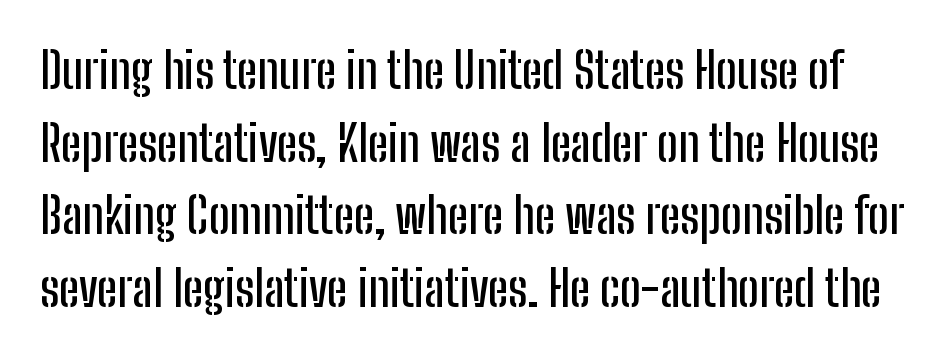
The image shows 49 px condensed sans-serif type, upright; set normal line spacing (1.48x), normal letter spacing, not underlined; low stroke contrast and a medium x-height.
